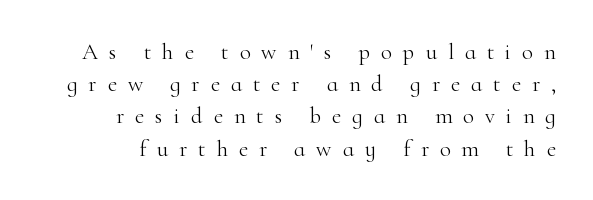
The image shows 23 px text type, upright; set right-aligned, normal line spacing (1.4x), unusually wide letter spacing (+0.47 em), not underlined.
